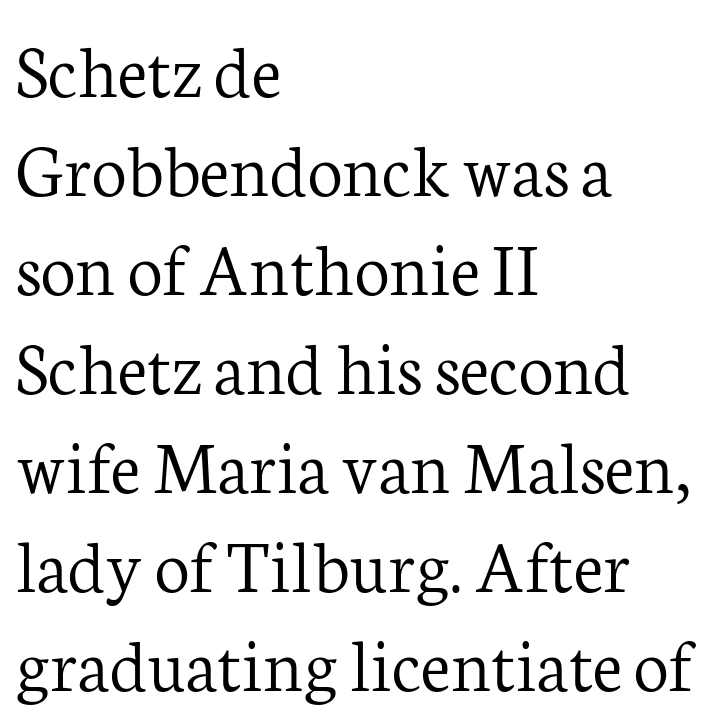
The image shows 78 px light serif type, upright; set left-aligned, normal line spacing (1.27x), normal letter spacing, not underlined; low stroke contrast and a medium x-height.
